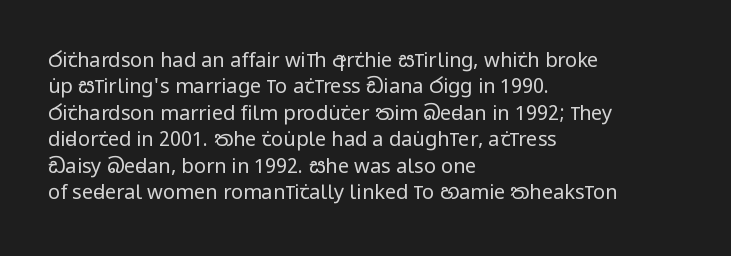
The image shows 20 px text type, upright; set left-aligned, normal line spacing (1.32x), normal letter spacing, not underlined.
